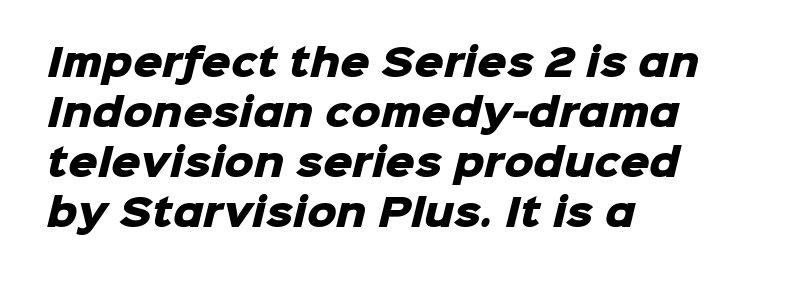
Q: Is the text bold? A: Yes.
Q: Is the typeface a serif or a sans-serif typeface? A: Sans-serif.
Q: Is the text underlined? A: No.
Q: How is the paragraph aligned? A: Left-aligned.
Q: Is the spacing between letters normal or unusually wide? A: Normal.
Q: Is the spacing between lines tight, normal or loose? A: Normal.
Q: Width (condensed, normal, or wide)? A: Normal.
Q: Stroke contrast? A: Low.
Q: x-height? A: Medium.
Q: Monospaced? A: No.
